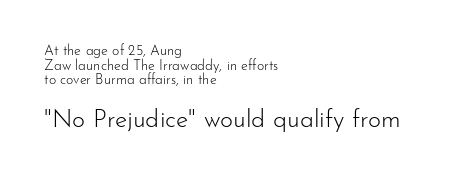
The image shows 25 px text type, upright; set left-aligned, tight line spacing (1.05x), normal letter spacing, not underlined; the second (bottom) block is 1.79x larger.
